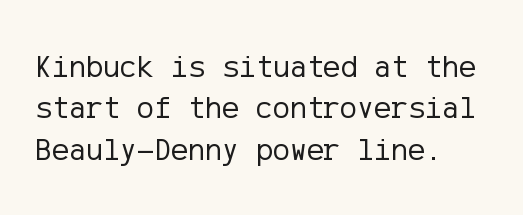
Q: Is the text bold? A: No.
Q: Is the text italic (slanted)? A: No, it is upright.
Q: Is the typeface a serif or a sans-serif typeface? A: Sans-serif.
Q: Is the text underlined? A: No.
Q: How is the paragraph aligned? A: Left-aligned.
Q: Is the spacing between letters normal or unusually wide? A: Normal.
Q: Is the spacing between lines tight, normal or loose? A: Normal.
Q: Width (condensed, normal, or wide)? A: Normal.
Q: Stroke contrast? A: Low.
Q: x-height? A: Medium.
